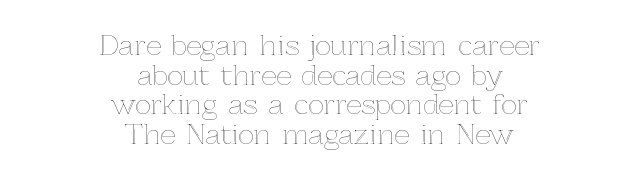
The image shows 27 px text type, upright; set centered, tight line spacing (1.1x), normal letter spacing, not underlined.
